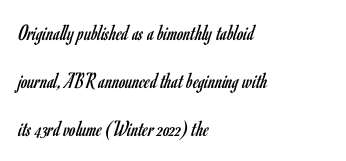
Q: Is the text bold? A: No.
Q: Is the text italic (slanted)? A: Yes.
Q: Is the text underlined? A: No.
Q: How is the paragraph aligned? A: Left-aligned.
Q: Is the spacing between letters normal or unusually wide? A: Normal.
Q: Is the spacing between lines tight, normal or loose? A: Loose.
